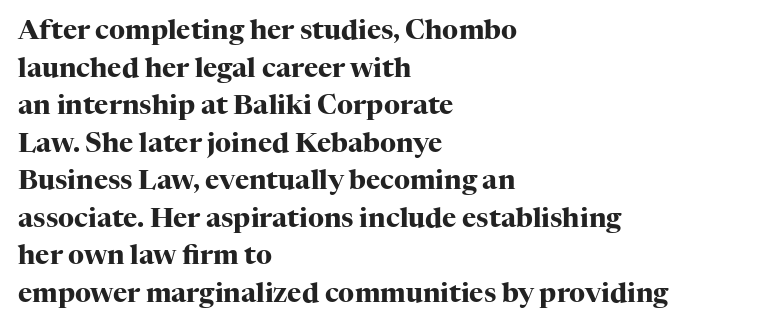
Q: Is the text bold? A: Yes.
Q: Is the text italic (slanted)? A: No, it is upright.
Q: Is the text underlined? A: No.
Q: How is the paragraph aligned? A: Left-aligned.
Q: Is the spacing between letters normal or unusually wide? A: Normal.
Q: Is the spacing between lines tight, normal or loose? A: Normal.
